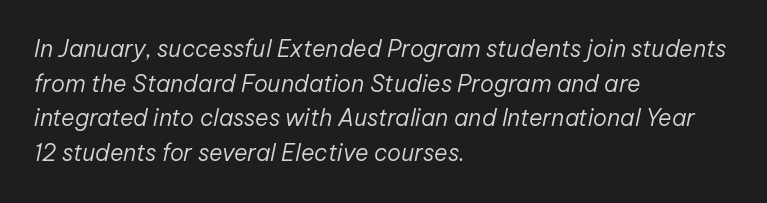
{"italic": "yes", "lean": "right", "slant_degrees": 12, "bold": "no", "underline": "no", "align": "left", "line_spacing": "normal", "line_spacing_ratio": 1.51, "letter_spacing": "normal", "letter_spacing_em": 0.0, "glyph_px": 23}
